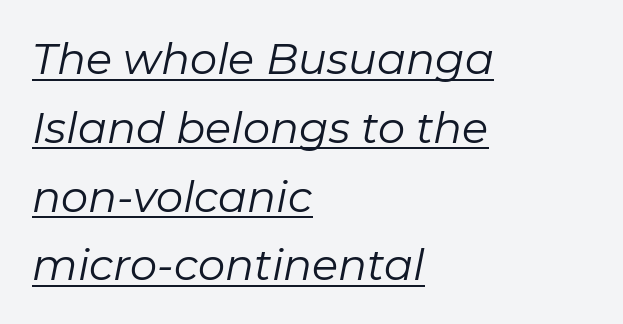
You can see a thin bar hugging the bottom of the glyphs. Letter spacing: default. This is not heavy type; no bold has been used. This sample uses an oblique cut, with every glyph tilted off the vertical. The letters advance in unequal steps, a hallmark of proportional type.
